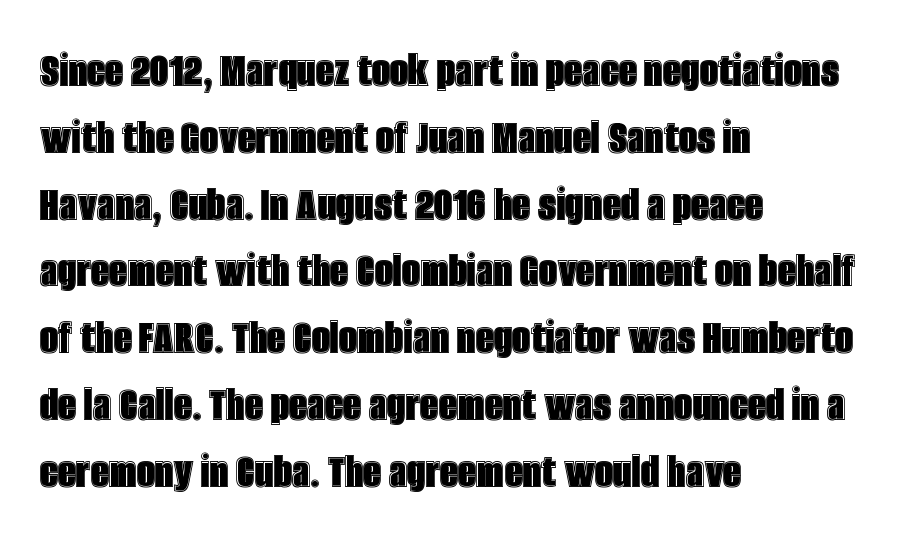
Q: Is the text italic (slanted)? A: No, it is upright.
Q: Is the text underlined? A: No.
Q: How is the paragraph aligned? A: Left-aligned.
Q: Is the spacing between letters normal or unusually wide? A: Normal.
Q: Is the spacing between lines tight, normal or loose? A: Normal.
Q: Width (condensed, normal, or wide)? A: Condensed.
Q: x-height? A: Large.
Q: Monospaced? A: No.
